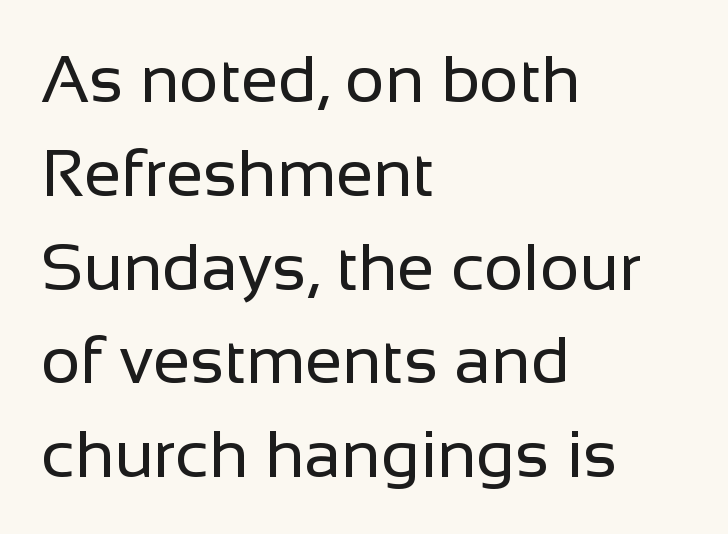
The image shows 67 px regular-weight sans-serif type, upright; set left-aligned, normal line spacing (1.4x), normal letter spacing, not underlined; low stroke contrast and a medium x-height.
